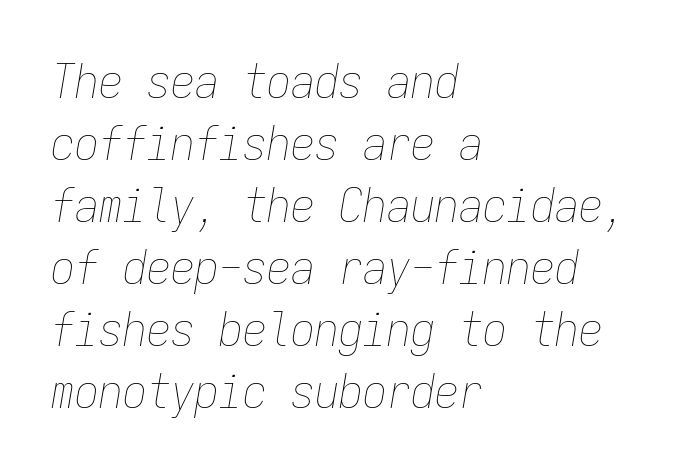
Q: Is the text bold? A: No.
Q: Is the text italic (slanted)? A: Yes, it leans right by about 9 degrees.
Q: Is the text underlined? A: No.
Q: How is the paragraph aligned? A: Left-aligned.
Q: Is the spacing between letters normal or unusually wide? A: Normal.
Q: Is the spacing between lines tight, normal or loose? A: Normal.
Q: Width (condensed, normal, or wide)? A: Condensed.
Q: Stroke contrast? A: Low.
Q: x-height? A: Medium.
Q: Monospaced? A: Yes.
